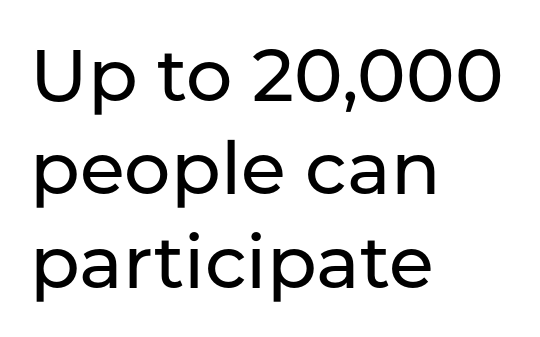
Q: Is the text italic (slanted)? A: No, it is upright.
Q: Is the typeface a serif or a sans-serif typeface? A: Sans-serif.
Q: Is the text underlined? A: No.
Q: How is the paragraph aligned? A: Left-aligned.
Q: Is the spacing between letters normal or unusually wide? A: Normal.
Q: Is the spacing between lines tight, normal or loose? A: Normal.
Q: Width (condensed, normal, or wide)? A: Normal.
Q: Stroke contrast? A: Low.
Q: x-height? A: Medium.
Q: Monospaced? A: No.
